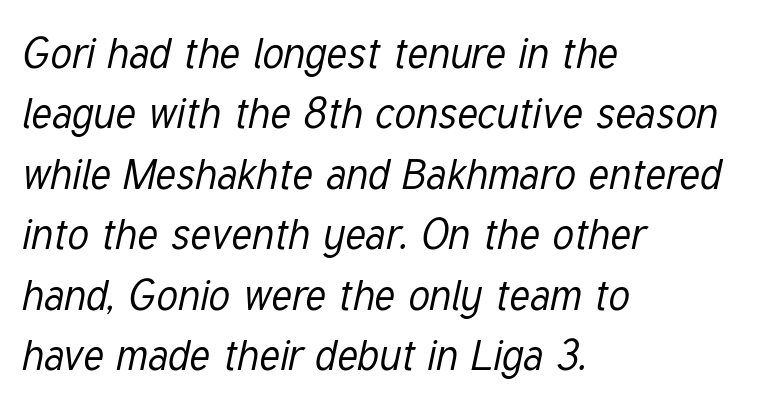
{"italic": "yes", "lean": "right", "slant_degrees": 12, "bold": "no", "weight": "regular", "width": "condensed", "stroke_contrast": "low", "x_height": "medium", "monospaced": "no", "underline": "no", "align": "left", "line_spacing": "normal", "line_spacing_ratio": 1.44, "letter_spacing": "normal", "letter_spacing_em": 0.0, "glyph_px": 42}
